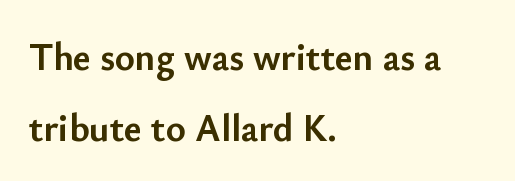
{"serif": "no", "italic": "no", "bold": "yes", "weight": "semibold", "width": "normal", "stroke_contrast": "low", "x_height": "small", "monospaced": "no", "underline": "no", "align": "left", "line_spacing_ratio": 1.86, "letter_spacing": "normal", "letter_spacing_em": 0.0, "glyph_px": 38}
